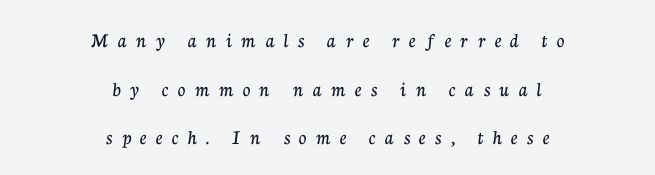
Q: Is the text italic (slanted)? A: Yes.
Q: Is the text underlined? A: No.
Q: How is the paragraph aligned? A: Centered.
Q: Is the spacing between letters normal or unusually wide? A: Unusually wide.
Q: Is the spacing between lines tight, normal or loose? A: Loose.
